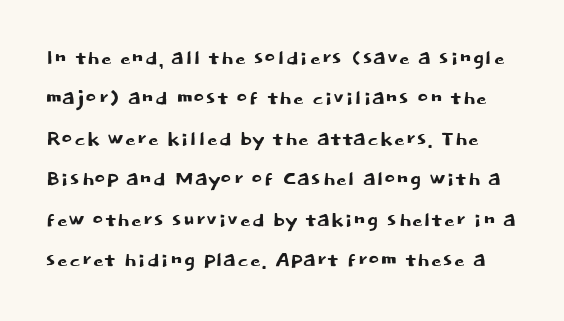
The image shows 27 px text type, upright; set normal line spacing (1.5x), normal letter spacing, not underlined.
